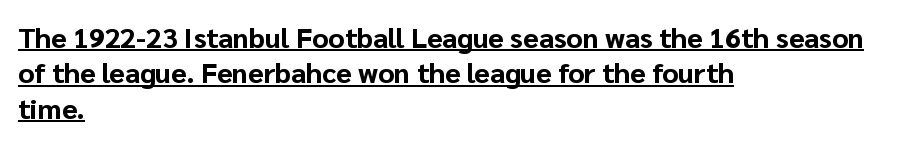
{"serif": "no", "italic": "no", "bold": "yes", "weight": "bold", "width": "normal", "stroke_contrast": "low", "x_height": "medium", "monospaced": "no", "underline": "yes", "align": "left", "line_spacing": "normal", "line_spacing_ratio": 1.26, "letter_spacing": "normal", "letter_spacing_em": 0.0, "glyph_px": 28}
